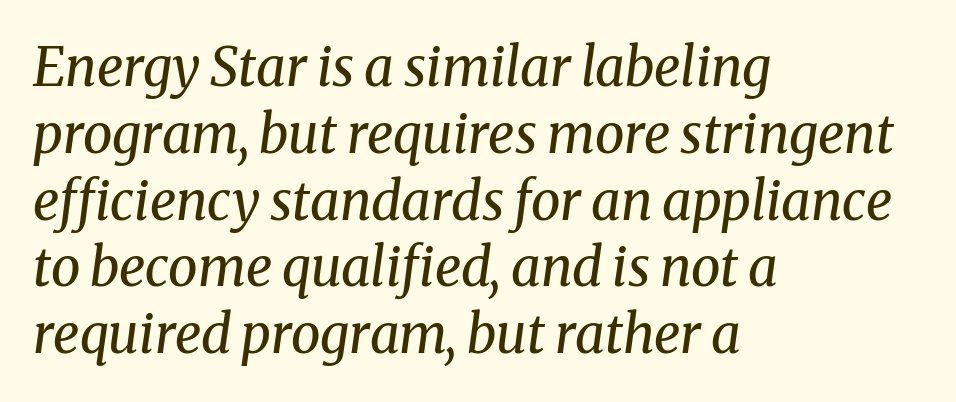
Q: Is the text bold? A: No.
Q: Is the text italic (slanted)? A: Yes, it leans right by about 8 degrees.
Q: Is the typeface a serif or a sans-serif typeface? A: Serif.
Q: Is the text underlined? A: No.
Q: How is the paragraph aligned? A: Left-aligned.
Q: Is the spacing between letters normal or unusually wide? A: Normal.
Q: Is the spacing between lines tight, normal or loose? A: Normal.
Q: Width (condensed, normal, or wide)? A: Normal.
Q: Stroke contrast? A: Medium.
Q: x-height? A: Medium.
Q: Monospaced? A: No.
